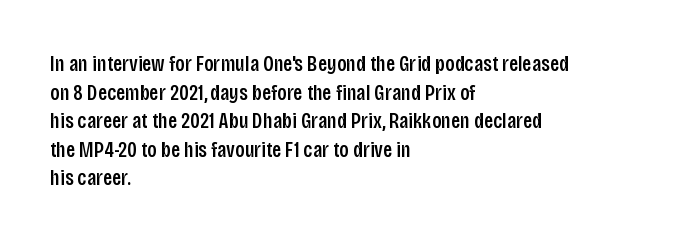
A normal amount of white space separates one row of letters from the next. Unmarked baselines from the first word to the last. These lines were composed using upright roman letters. Compared with typical body copy, the letter spacing here is the same. Line beginnings align vertically; line endings do not.
